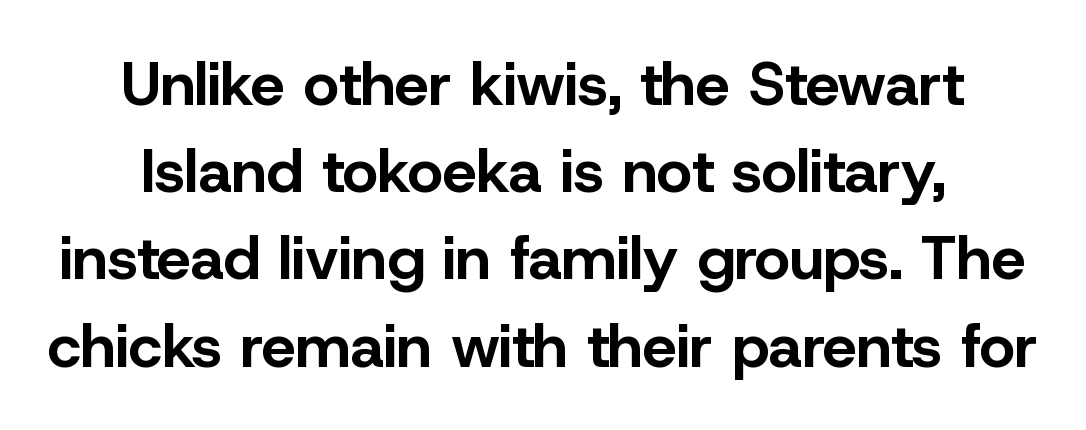
Q: Is the text bold? A: Yes.
Q: Is the text italic (slanted)? A: No, it is upright.
Q: Is the typeface a serif or a sans-serif typeface? A: Sans-serif.
Q: Is the text underlined? A: No.
Q: How is the paragraph aligned? A: Centered.
Q: Is the spacing between letters normal or unusually wide? A: Normal.
Q: Is the spacing between lines tight, normal or loose? A: Normal.
Q: Width (condensed, normal, or wide)? A: Normal.
Q: Stroke contrast? A: Low.
Q: x-height? A: Medium.
Q: Monospaced? A: No.
